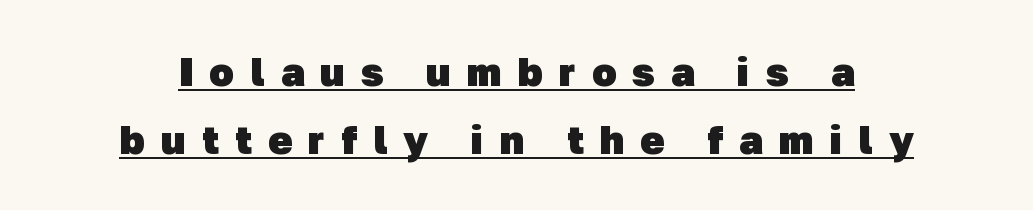
Both edges are ragged and mirror each other, which tells us the setting is centered. This is underlined copy, the kind a proofreader might mark for attention. Note the varied advance widths — an 'i' is clearly narrower than an 'm'. The rendering uses a bold face; every stroke is thick and dark.
